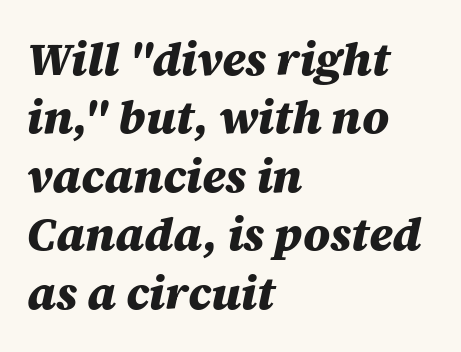
Q: Is the text bold? A: Yes.
Q: Is the text italic (slanted)? A: Yes, it leans right by about 12 degrees.
Q: Is the text underlined? A: No.
Q: How is the paragraph aligned? A: Left-aligned.
Q: Is the spacing between letters normal or unusually wide? A: Normal.
Q: Is the spacing between lines tight, normal or loose? A: Normal.
Q: Width (condensed, normal, or wide)? A: Normal.
Q: Stroke contrast? A: Medium.
Q: x-height? A: Large.
Q: Monospaced? A: No.
